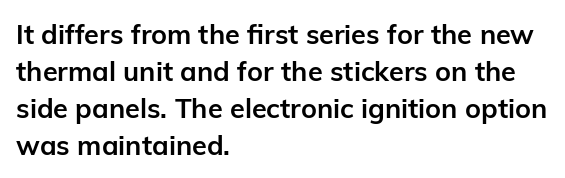
Q: Is the text bold? A: Yes.
Q: Is the text italic (slanted)? A: No, it is upright.
Q: Is the text underlined? A: No.
Q: How is the paragraph aligned? A: Left-aligned.
Q: Is the spacing between letters normal or unusually wide? A: Normal.
Q: Is the spacing between lines tight, normal or loose? A: Normal.
